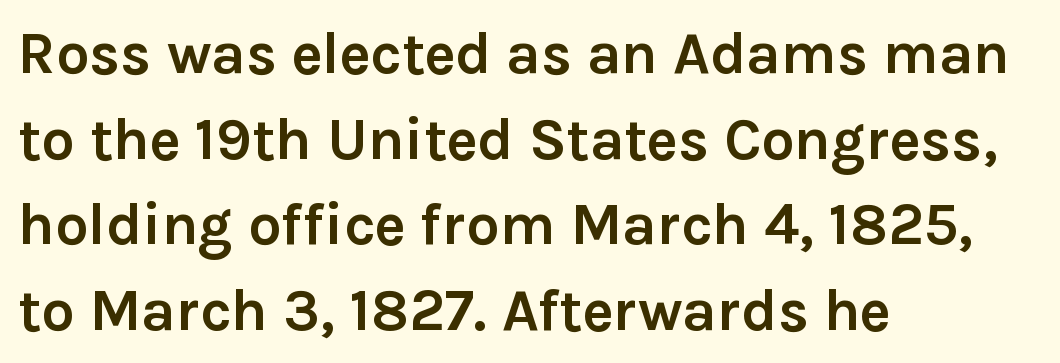
Do the characters align in a grid? No, the font is proportional. The typeface chosen for these lines omits serifs. Notice how the stems are strictly vertical — no italics here. The gap between lines stays unmarked. Does the leading feel generous? No, just average. Tracking value appears to be zero — textbook default spacing.
